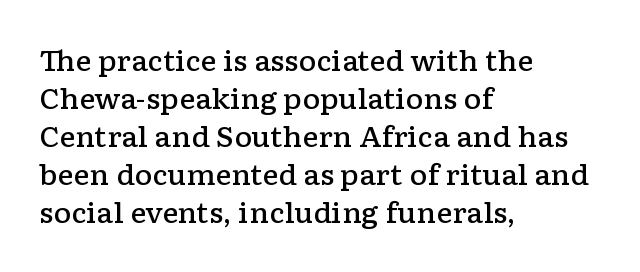
Q: Is the text bold? A: Semi-bold.
Q: Is the text italic (slanted)? A: No, it is upright.
Q: Is the text underlined? A: No.
Q: How is the paragraph aligned? A: Left-aligned.
Q: Is the spacing between letters normal or unusually wide? A: Normal.
Q: Is the spacing between lines tight, normal or loose? A: Normal.
